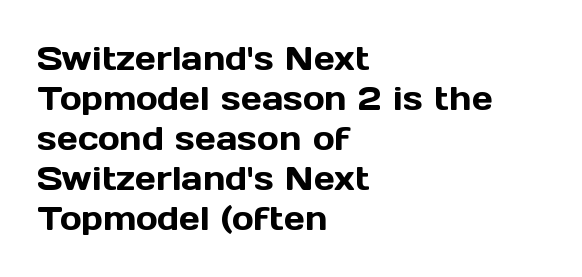
The image shows 33 px sans-serif type, upright; set left-aligned, line spacing 1.21x, normal letter spacing, not underlined; a medium x-height.
